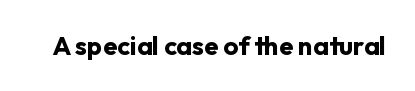
Only glyphs here, with clear space below each row. Rendered with straight, roman letterforms. The glyphs have the mass of a bold cut. Observe the ordinary spacing: letters are neighbours, not strangers.
